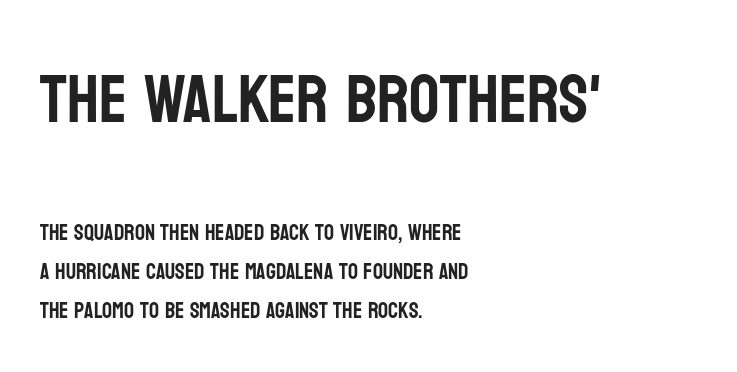
{"serif": "no", "italic": "no", "width": "condensed", "stroke_contrast": "low", "x_height": "large", "monospaced": "no", "underline": "no", "align": "left", "line_spacing_ratio": 1.78, "letter_spacing": "normal", "letter_spacing_em": 0.0, "larger_block": "first", "size_ratio": 3.05, "glyph_px": 67}
